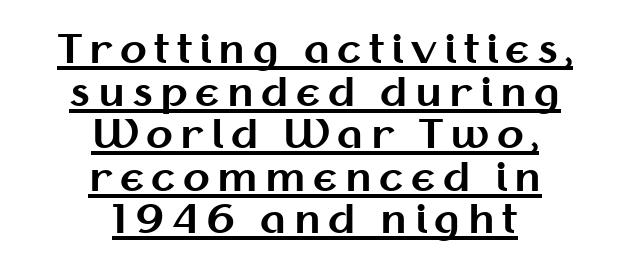
{"serif": "no", "italic": "no", "bold": "yes", "weight": "bold", "width": "normal", "stroke_contrast": "medium", "x_height": "medium", "monospaced": "no", "underline": "yes", "align": "center", "line_spacing": "tight", "line_spacing_ratio": 1.09, "glyph_px": 39}
